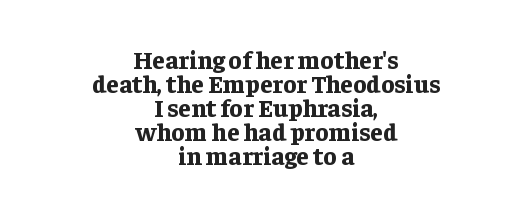
Q: Is the text bold? A: Yes.
Q: Is the text italic (slanted)? A: No, it is upright.
Q: Is the text underlined? A: No.
Q: How is the paragraph aligned? A: Centered.
Q: Is the spacing between letters normal or unusually wide? A: Normal.
Q: Is the spacing between lines tight, normal or loose? A: Tight.
